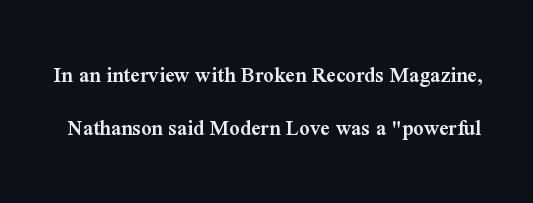
Q: Is the text bold? A: Semi-bold.
Q: Is the text italic (slanted)? A: No, it is upright.
Q: Is the text underlined? A: No.
Q: Is the spacing between letters normal or unusually wide? A: Normal.
Q: Is the spacing between lines tight, normal or loose? A: Loose.
